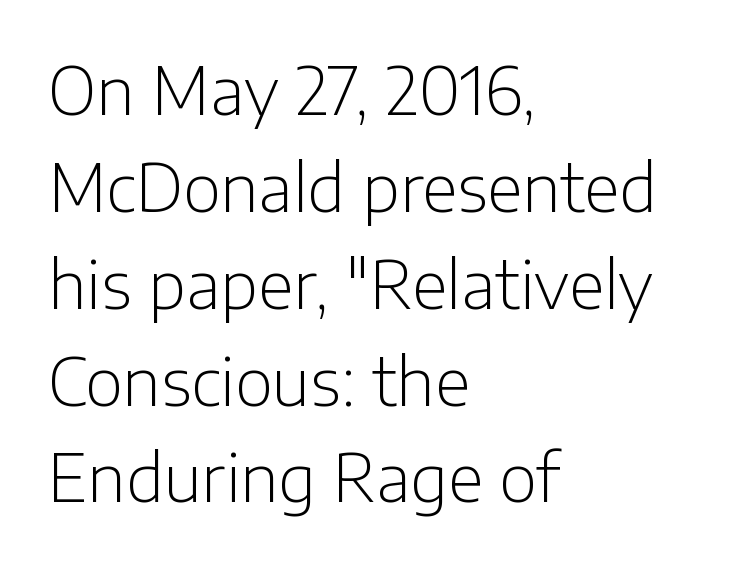
Q: Is the text bold? A: No.
Q: Is the text italic (slanted)? A: No, it is upright.
Q: Is the typeface a serif or a sans-serif typeface? A: Sans-serif.
Q: Is the text underlined? A: No.
Q: How is the paragraph aligned? A: Left-aligned.
Q: Is the spacing between letters normal or unusually wide? A: Normal.
Q: Is the spacing between lines tight, normal or loose? A: Normal.
Q: Width (condensed, normal, or wide)? A: Normal.
Q: Stroke contrast? A: Low.
Q: x-height? A: Medium.
Q: Monospaced? A: No.
